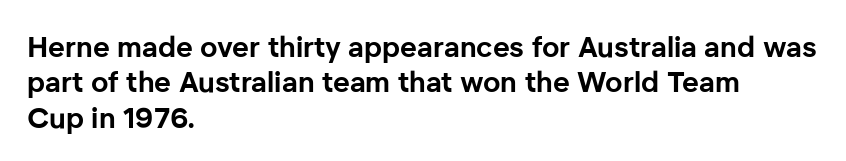
{"serif": "no", "italic": "no", "bold": "yes", "weight": "bold", "width": "normal", "stroke_contrast": "low", "x_height": "medium", "monospaced": "no", "underline": "no", "align": "left", "line_spacing_ratio": 1.22, "letter_spacing": "normal", "letter_spacing_em": 0.0, "glyph_px": 29}
